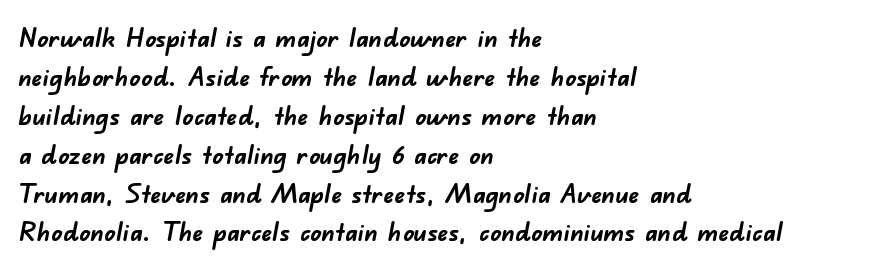
Q: Is the text bold? A: Yes.
Q: Is the text underlined? A: No.
Q: How is the paragraph aligned? A: Left-aligned.
Q: Is the spacing between letters normal or unusually wide? A: Normal.
Q: Is the spacing between lines tight, normal or loose? A: Normal.
